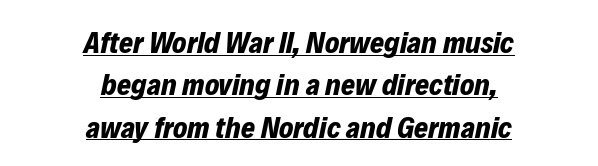
The sample has been set heavy, in full bold. Varying glyph widths throughout — classic text-font behaviour. Leftover space on each line is divided equally before and after the words. Nobody touched the tracking dial on this one. Regular leading. Glance below the letters and you will spot a drawn line.
